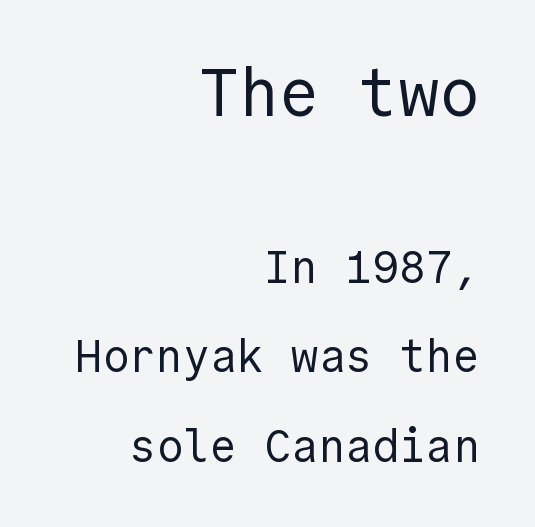
The image shows 67 px regular-weight sans-serif type, upright; set right-aligned, loose line spacing (1.99x), normal letter spacing, not underlined; the first (top) block is 1.49x larger; a medium x-height.
